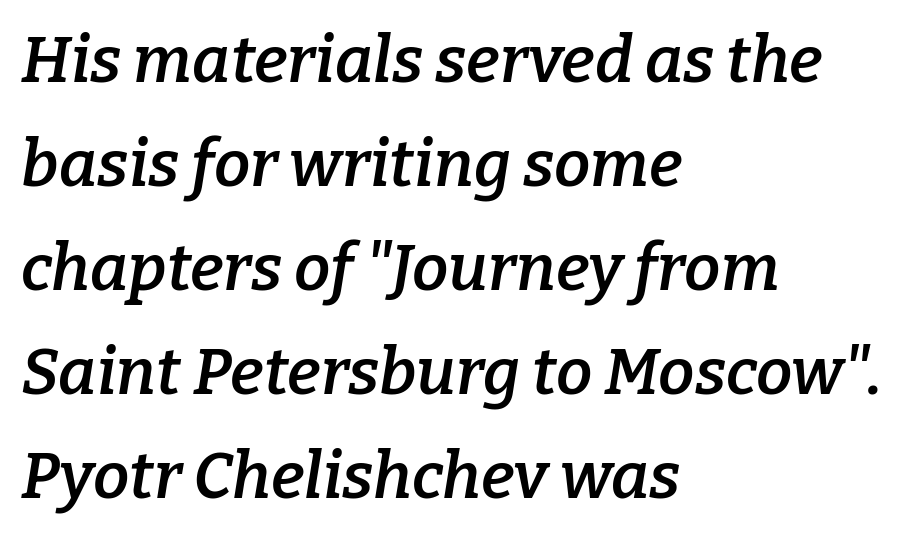
{"serif": "yes", "italic": "yes", "lean": "right", "slant_degrees": 9, "bold": "semi", "weight": "semibold", "width": "normal", "stroke_contrast": "low", "x_height": "medium", "monospaced": "no", "underline": "no", "align": "left", "line_spacing": "normal", "line_spacing_ratio": 1.6, "letter_spacing": "normal", "letter_spacing_em": 0.0, "glyph_px": 65}
